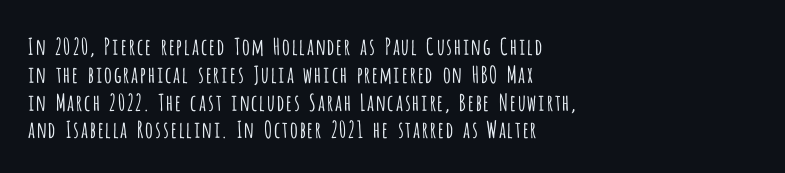
Q: Is the text bold? A: No.
Q: Is the text italic (slanted)? A: No, it is upright.
Q: Is the text underlined? A: No.
Q: How is the paragraph aligned? A: Left-aligned.
Q: Is the spacing between letters normal or unusually wide? A: Normal.
